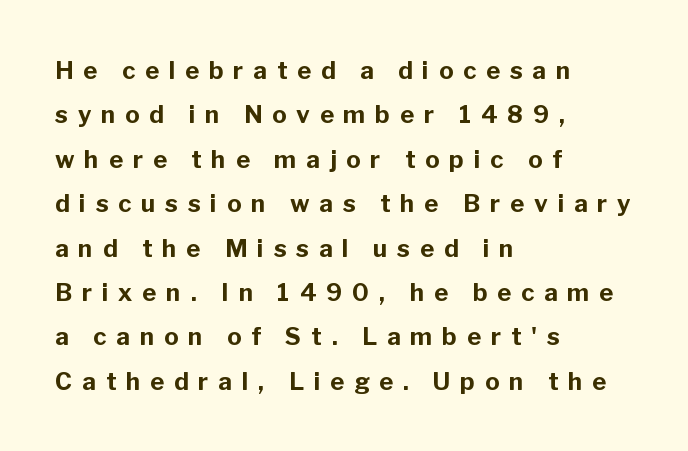
{"italic": "no", "bold": "yes", "underline": "no", "align": "left", "line_spacing_ratio": 1.85, "letter_spacing": "wide", "letter_spacing_em": 0.41, "glyph_px": 24}
